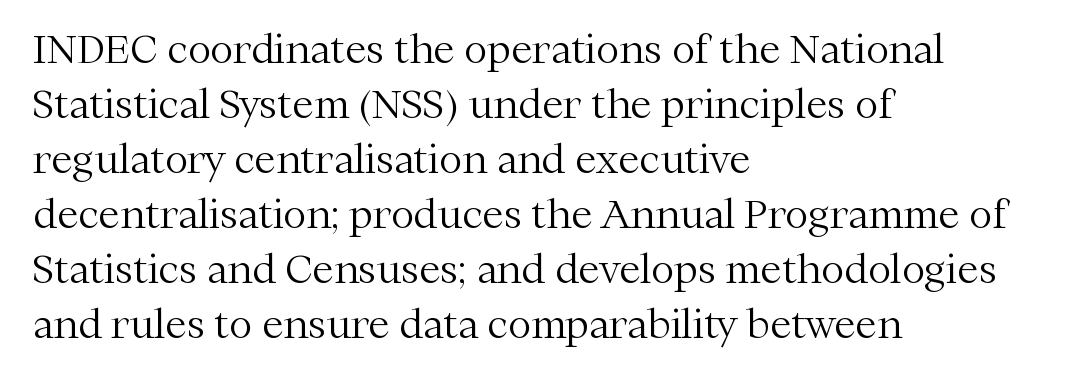
Is this a fixed-width face? No — the glyphs have proportional, varying widths. Horizontal bands of white between lines are of average thickness. Horizontally, the lines are justified to the leading edge only. You could call the tracking neutral — neither tight nor loose. Note: serifs present on the glyphs.
